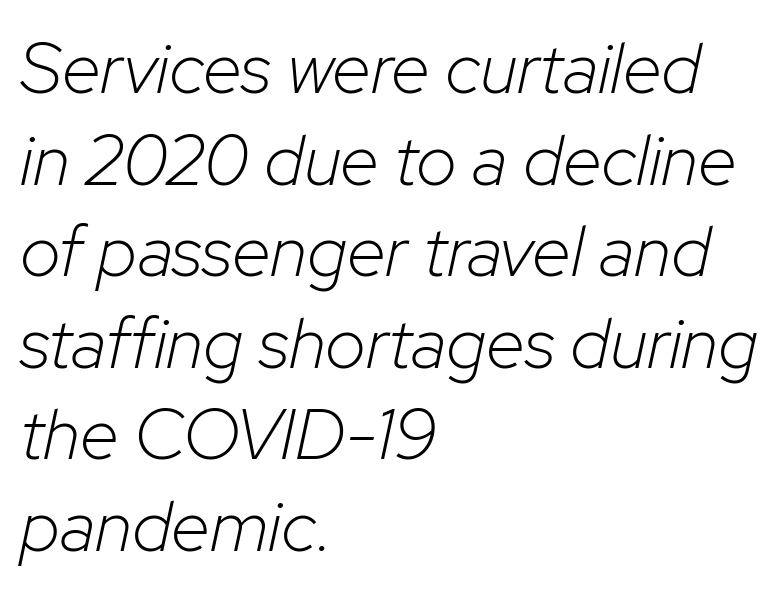
The image shows 71 px light type, italic (leaning right); set left-aligned, normal line spacing (1.29x), normal letter spacing, not underlined; low stroke contrast and a medium x-height.
